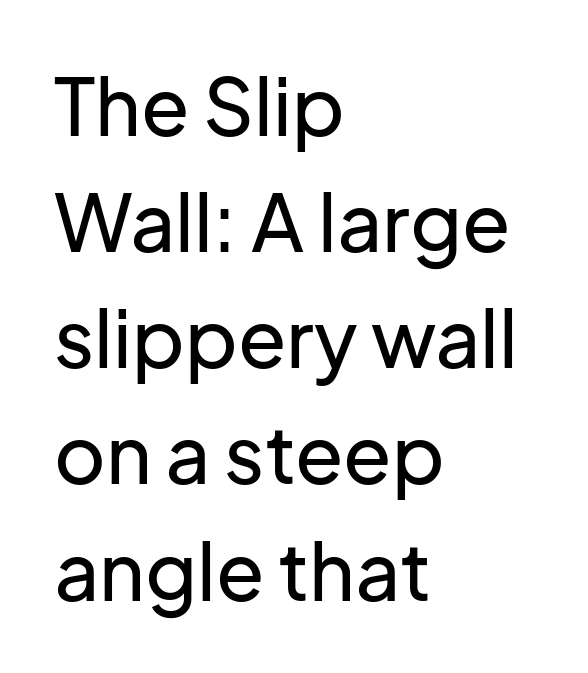
Q: Is the text italic (slanted)? A: No, it is upright.
Q: Is the typeface a serif or a sans-serif typeface? A: Sans-serif.
Q: Is the text underlined? A: No.
Q: How is the paragraph aligned? A: Left-aligned.
Q: Is the spacing between letters normal or unusually wide? A: Normal.
Q: Is the spacing between lines tight, normal or loose? A: Normal.
Q: Width (condensed, normal, or wide)? A: Normal.
Q: Stroke contrast? A: Low.
Q: x-height? A: Medium.
Q: Monospaced? A: No.
